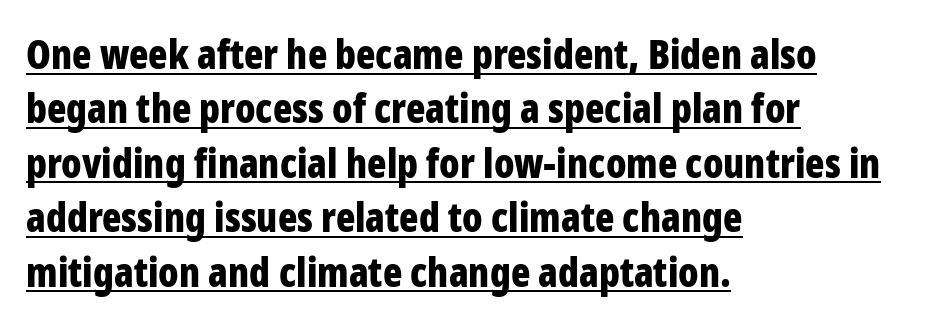
Style check: upright. The leading is moderate, giving the passage an even texture. Check the space under the baseline: a stroke is drawn there. A typesetter would label this face a sans.
